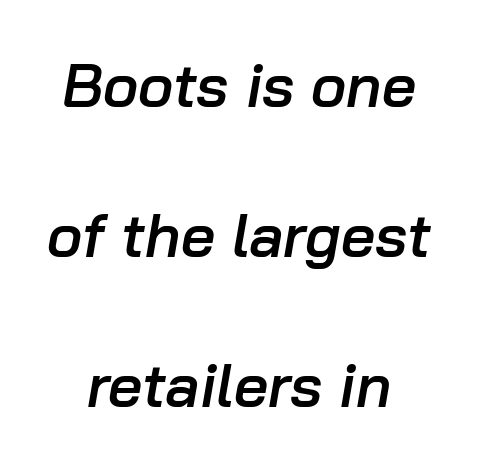
{"italic": "yes", "lean": "right", "slant_degrees": 10, "bold": "semi", "weight": "semibold", "width": "normal", "stroke_contrast": "low", "x_height": "medium", "monospaced": "no", "underline": "no", "align": "center", "line_spacing": "loose", "line_spacing_ratio": 2.5, "letter_spacing": "normal", "letter_spacing_em": 0.0, "glyph_px": 60}
